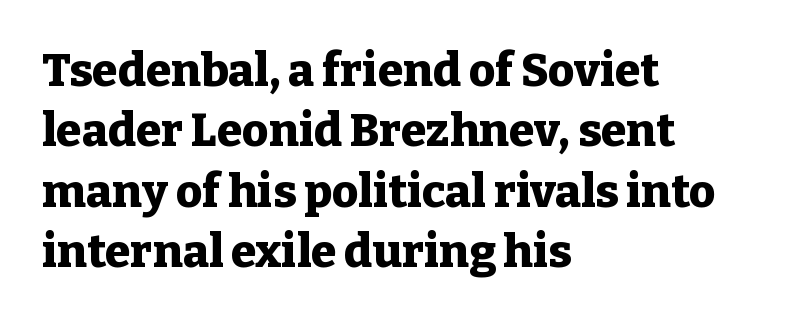
Q: Is the text bold? A: Yes.
Q: Is the text italic (slanted)? A: No, it is upright.
Q: Is the typeface a serif or a sans-serif typeface? A: Serif.
Q: Is the text underlined? A: No.
Q: How is the paragraph aligned? A: Left-aligned.
Q: Is the spacing between letters normal or unusually wide? A: Normal.
Q: Is the spacing between lines tight, normal or loose? A: Normal.
Q: Width (condensed, normal, or wide)? A: Normal.
Q: Stroke contrast? A: Low.
Q: x-height? A: Medium.
Q: Monospaced? A: No.
